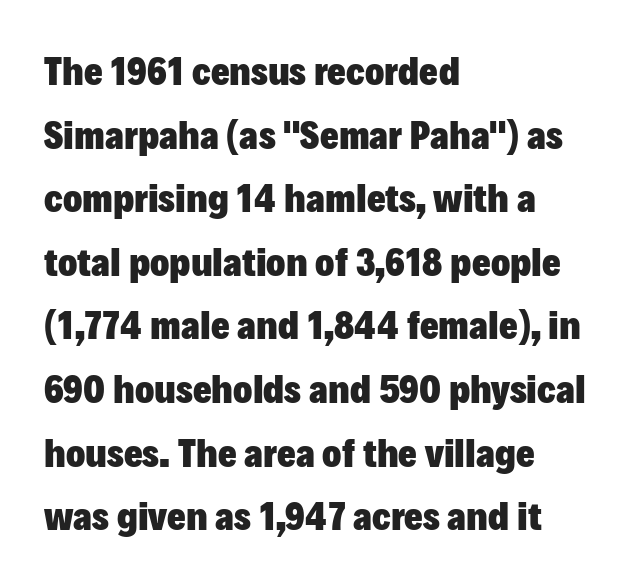
In CSS terms this would be text-align: left. Its strokes are broad and dark, the hallmark of bold type. The designer left line spacing at the default. Anything drawn beneath the words? Only blank space. A typesetter would label this face a sans. The passage shown has conventional tracking throughout.
